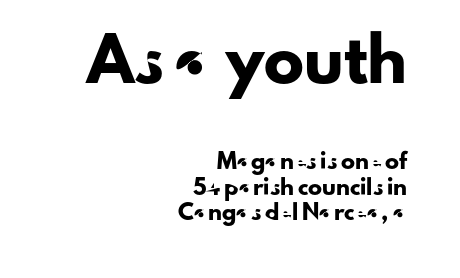
The image shows 40 px sans-serif type, upright; set right-aligned, line spacing 1.83x, normal letter spacing, not underlined; the first (top) block is 2.86x larger; low stroke contrast and a small x-height.
